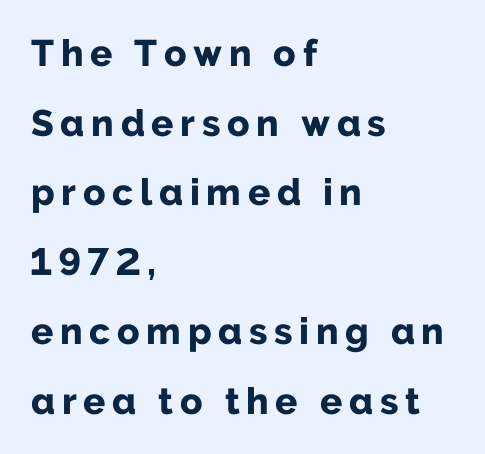
The image shows 37 px bold sans-serif type, upright; set left-aligned, line spacing 1.88x, not underlined; low stroke contrast and a medium x-height.
